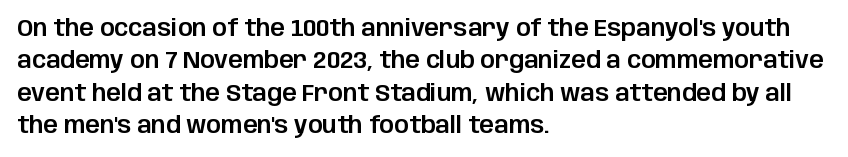
The image shows 23 px text type, upright; set left-aligned, normal line spacing (1.41x), normal letter spacing, not underlined.
